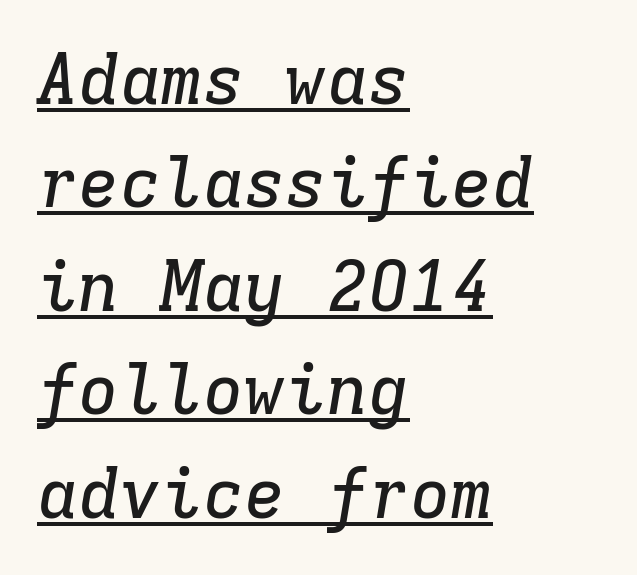
{"serif": "yes", "italic": "yes", "lean": "right", "slant_degrees": 9, "width": "normal", "stroke_contrast": "low", "x_height": "medium", "monospaced": "yes", "underline": "yes", "align": "left", "line_spacing": "normal", "line_spacing_ratio": 1.5, "letter_spacing": "normal", "letter_spacing_em": 0.0, "glyph_px": 69}
